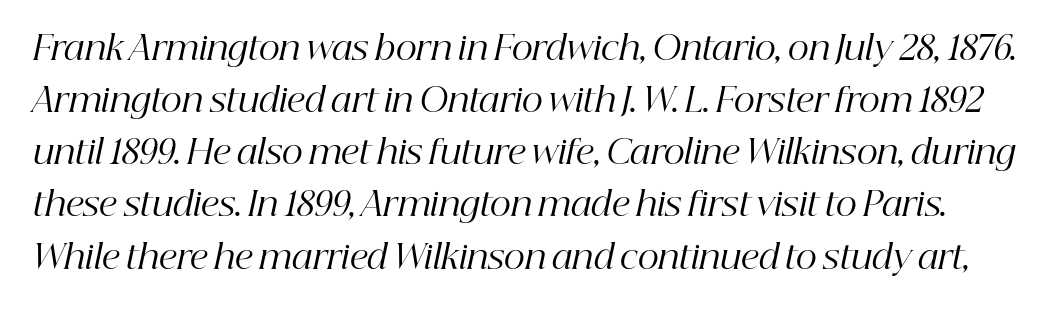
The typeface chosen for these lines features serifs. Is the type slanted? Yes — the strokes lean at a clear angle. Think standard paragraph weight, or any step lighter than that. Tracking value appears to be zero — textbook default spacing. The passage shown stacks its lines at a standard gap. Underlining? Definitely not there.
